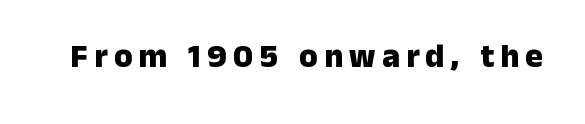
The font's upright variant was chosen for this text. Unlike a traditional serif, this face leaves its strokes unadorned. Varying glyph widths throughout — classic text-font behaviour. Each glyph is drawn with heavy, bold strokes. The passage shown is not underscored anywhere.
